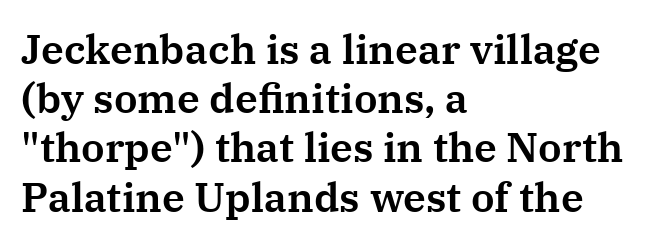
A student would call this left alignment; a typographer would say flush left, rag right. Letters rest on an invisible, unmarked baseline. Ascenders rise straight up at ninety degrees. Tracking value appears to be zero — textbook default spacing. Note: serifs present on the glyphs.
